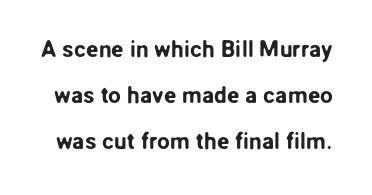
{"italic": "no", "underline": "no", "line_spacing": "loose", "line_spacing_ratio": 2.01, "letter_spacing": "normal", "letter_spacing_em": 0.0, "glyph_px": 23}
